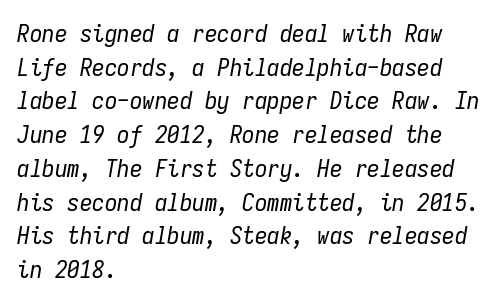
Unmarked baselines from the first word to the last. A typesetter would call this leading conventional body-copy spacing. Notice how the passage keeps a crisp vertical edge on the left only. This sample uses plain, unmodified letter spacing. The font is comparable to plain body text, perhaps lighter. Slanted lettering throughout.
